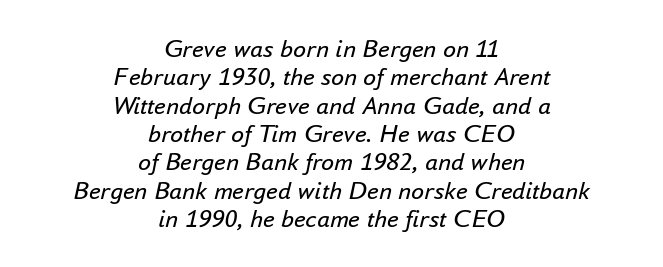
Q: Is the text bold? A: No.
Q: Is the text italic (slanted)? A: Yes, it leans right by about 16 degrees.
Q: Is the text underlined? A: No.
Q: How is the paragraph aligned? A: Centered.
Q: Is the spacing between letters normal or unusually wide? A: Normal.
Q: Is the spacing between lines tight, normal or loose? A: Tight.
